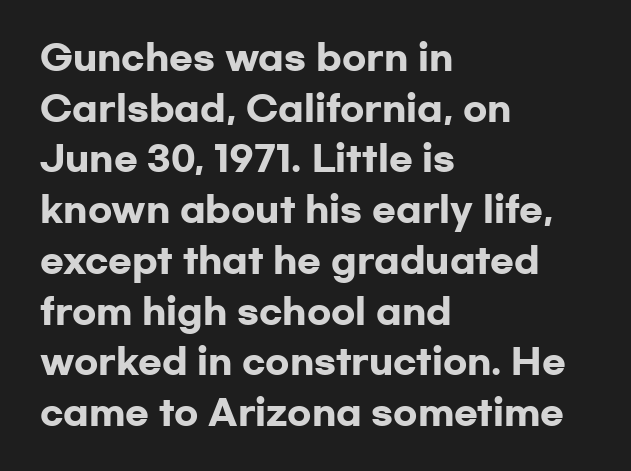
If you drew a ruler down the left edge, every line would touch it. If you drew a line through each stem, it would be perfectly vertical. Pretty heavy lettering here — definitely bold. Observe the ordinary spacing: letters are neighbours, not strangers.
